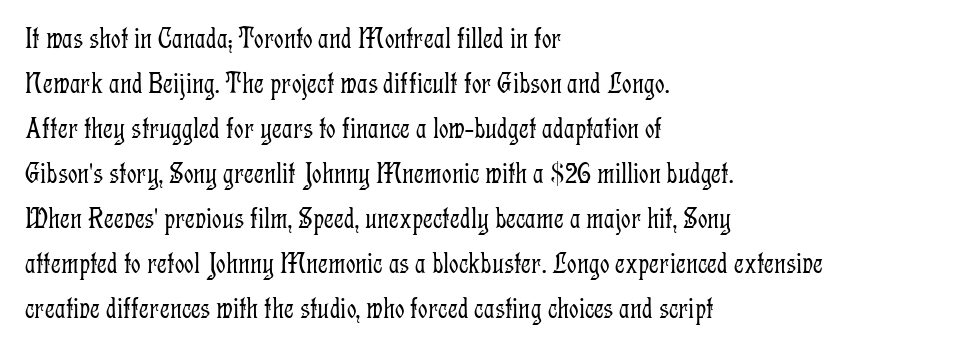
Q: Is the text bold? A: No.
Q: Is the text italic (slanted)? A: No, it is upright.
Q: Is the typeface a serif or a sans-serif typeface? A: Serif.
Q: Is the text underlined? A: No.
Q: How is the paragraph aligned? A: Left-aligned.
Q: Is the spacing between letters normal or unusually wide? A: Normal.
Q: Is the spacing between lines tight, normal or loose? A: Normal.
Q: Width (condensed, normal, or wide)? A: Condensed.
Q: Stroke contrast? A: Low.
Q: x-height? A: Medium.
Q: Monospaced? A: No.
